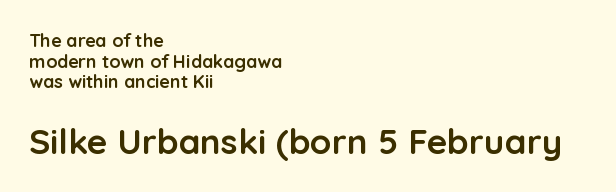
Look at the glyph heights: the lower group is clearly the bigger setting. The designer went with a sans here, leaving each stem footless. The foot of each line stays bare and open. This sample uses an upright cut, with every glyph sitting square on the baseline.
